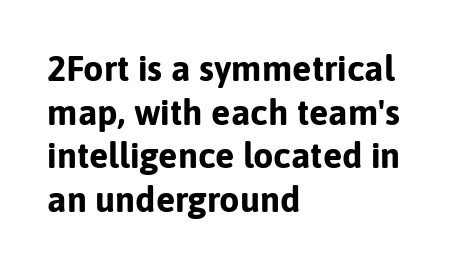
{"serif": "no", "italic": "no", "bold": "yes", "weight": "bold", "width": "normal", "stroke_contrast": "low", "x_height": "medium", "monospaced": "no", "underline": "no", "align": "left", "line_spacing_ratio": 1.21, "letter_spacing": "normal", "letter_spacing_em": 0.0, "glyph_px": 36}
